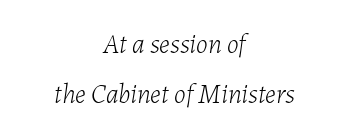
Does extra space separate the letters? No, they use regular spacing. No word sits above an underline. If you folded the block vertically in half, each line would mirror itself in length. The typesetting does not lean heavy: it is not bold.
